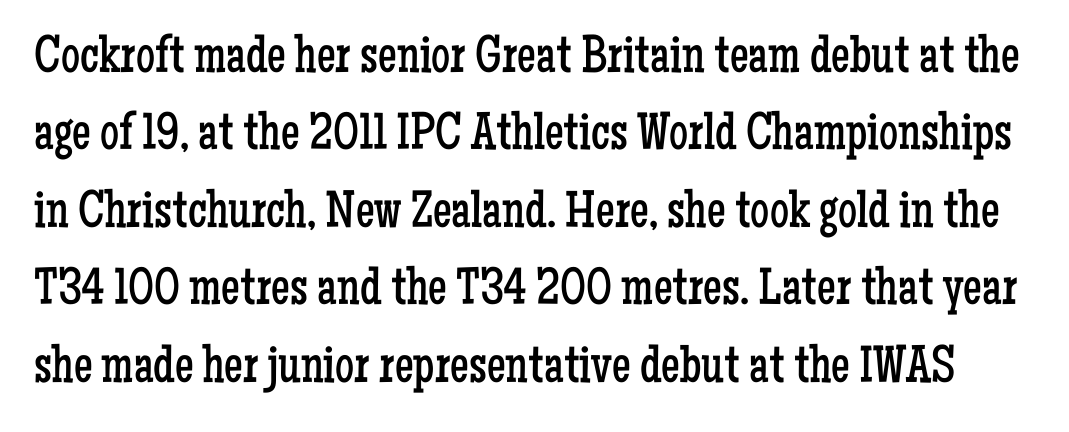
Q: Is the text bold? A: No.
Q: Is the text italic (slanted)? A: No, it is upright.
Q: Is the typeface a serif or a sans-serif typeface? A: Serif.
Q: Is the text underlined? A: No.
Q: Is the spacing between letters normal or unusually wide? A: Normal.
Q: Is the spacing between lines tight, normal or loose? A: Normal.
Q: Width (condensed, normal, or wide)? A: Condensed.
Q: Stroke contrast? A: Low.
Q: x-height? A: Medium.
Q: Monospaced? A: No.
